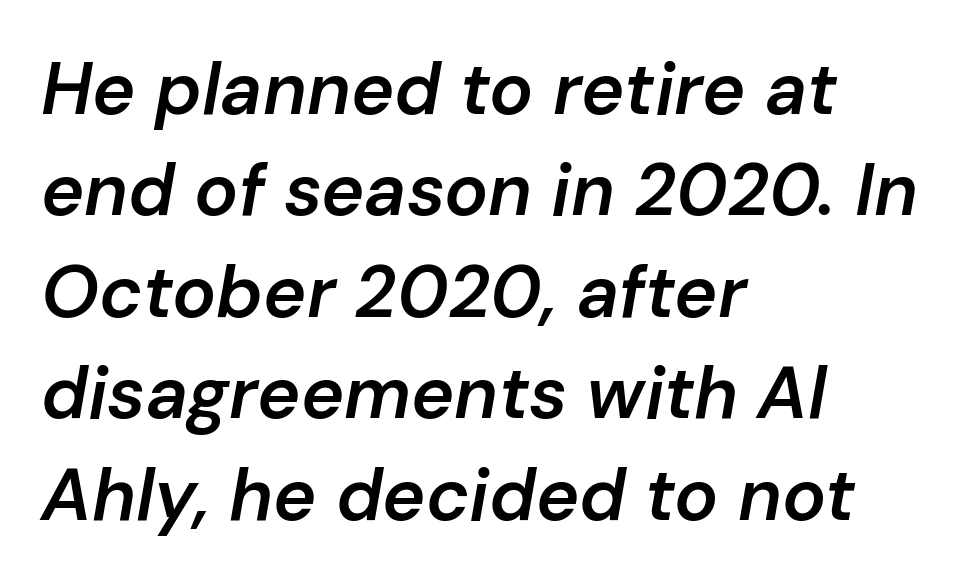
The image shows 73 px semibold type, italic (leaning right); set left-aligned, normal line spacing (1.39x), normal letter spacing, not underlined; low stroke contrast and a medium x-height.
